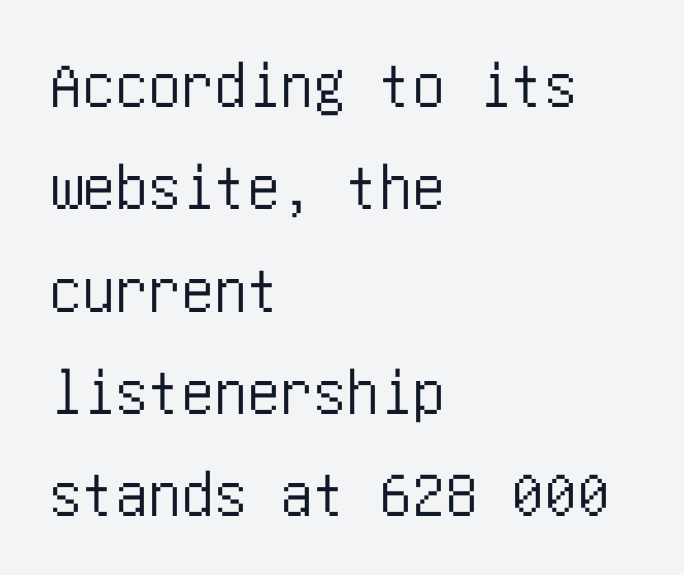
Q: Is the text italic (slanted)? A: No, it is upright.
Q: Is the typeface a serif or a sans-serif typeface? A: Sans-serif.
Q: Is the text underlined? A: No.
Q: How is the paragraph aligned? A: Left-aligned.
Q: Is the spacing between letters normal or unusually wide? A: Normal.
Q: Is the spacing between lines tight, normal or loose? A: Normal.
Q: Width (condensed, normal, or wide)? A: Condensed.
Q: Stroke contrast? A: Low.
Q: x-height? A: Large.
